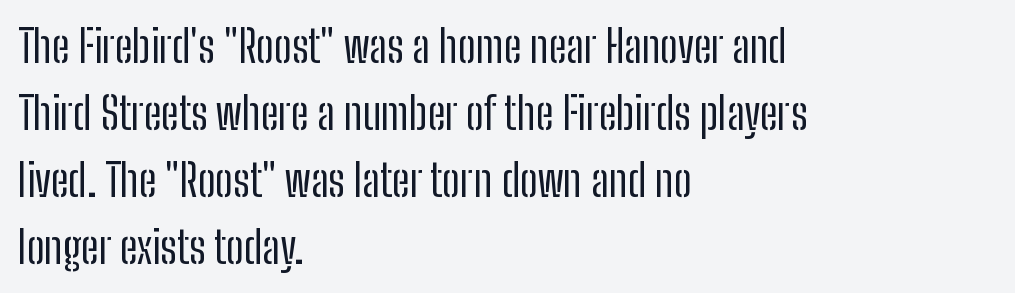
These lines are rendered in a variable-pitch font. In CSS terms this would be text-align: left. Is this a heavy cut? Hardly; it is regular or lighter. Leading matches the norm, producing a regular column.
